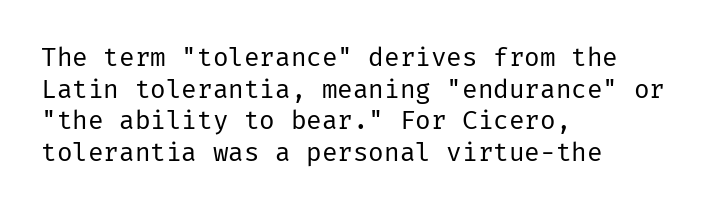
Nope, not italic — everything's standing straight. The font is comparable to plain body text, perhaps lighter. Inter-character spacing is left at the font's built-in metrics. The zone under the glyphs is completely vacant. These lines are set flush left with a ragged right edge.
